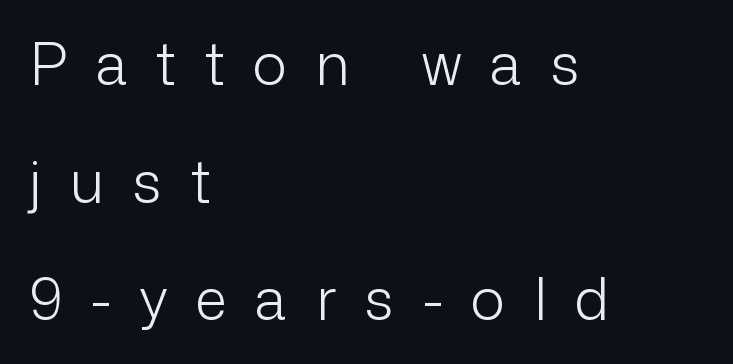
The image shows 58 px light sans-serif type, upright; set left-aligned, loose line spacing (2.03x), unusually wide letter spacing (+0.5 em), not underlined; low stroke contrast and a medium x-height.
